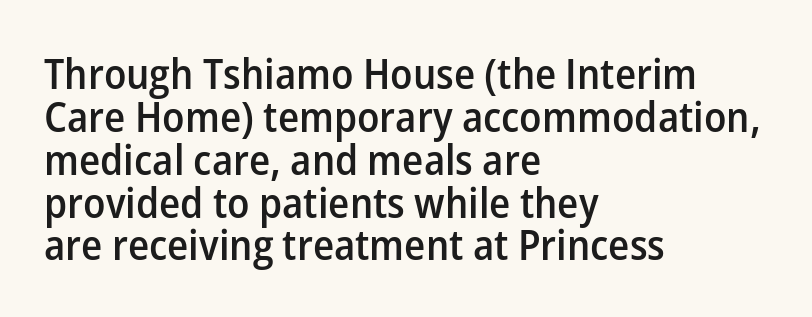
Q: Is the text bold? A: Semi-bold.
Q: Is the text italic (slanted)? A: No, it is upright.
Q: Is the typeface a serif or a sans-serif typeface? A: Sans-serif.
Q: Is the text underlined? A: No.
Q: How is the paragraph aligned? A: Left-aligned.
Q: Is the spacing between letters normal or unusually wide? A: Normal.
Q: Is the spacing between lines tight, normal or loose? A: Tight.
Q: Width (condensed, normal, or wide)? A: Normal.
Q: Stroke contrast? A: Low.
Q: x-height? A: Medium.
Q: Monospaced? A: No.
